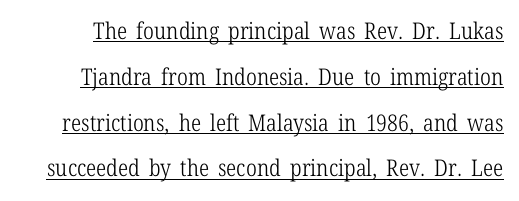
The image shows 23 px text type, upright; set loose line spacing (1.99x), normal letter spacing, underlined.
